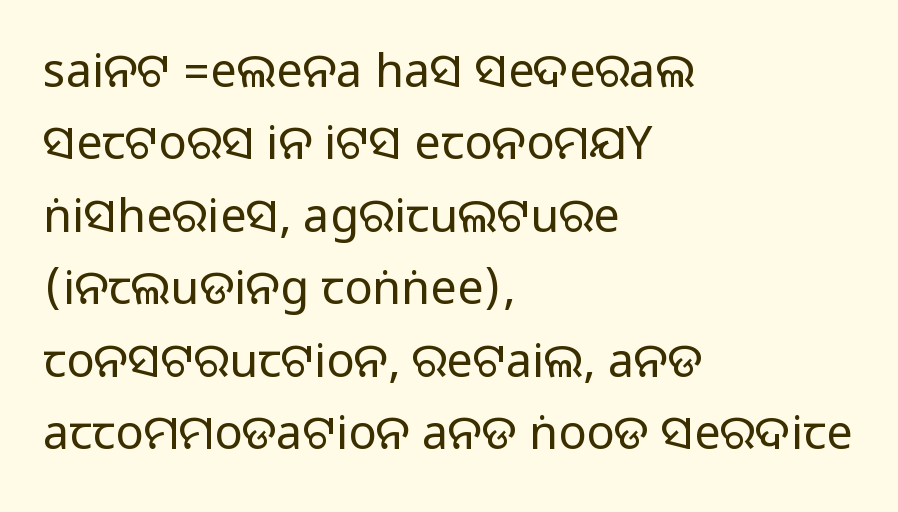
This sample keeps an unexceptional amount of space between lines. The words here are not underlined. Each letter's strokes conclude bluntly, with no projecting serifs. The font's upright variant was chosen for this text. Spacing between characters is what you'd get straight out of the box. The setting favours the left margin, as ordinary paragraphs usually do.
